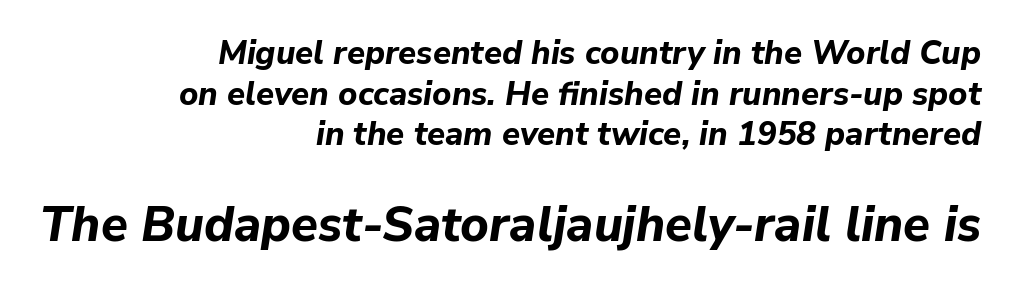
Q: Is the text bold? A: Yes.
Q: Is the text italic (slanted)? A: Yes, it leans right by about 9 degrees.
Q: Is the text underlined? A: No.
Q: How is the paragraph aligned? A: Right-aligned.
Q: Is the spacing between letters normal or unusually wide? A: Normal.
Q: Which block of text is set in a larger size, the first (top) or the second (bottom)? A: The second (bottom) one.
Q: Width (condensed, normal, or wide)? A: Normal.
Q: Stroke contrast? A: Low.
Q: x-height? A: Medium.
Q: Monospaced? A: No.
